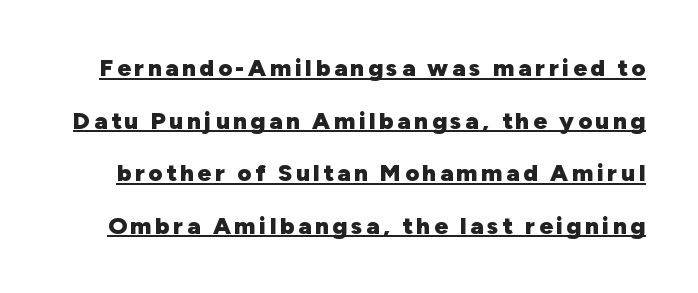
Q: Is the text bold? A: Yes.
Q: Is the text italic (slanted)? A: No, it is upright.
Q: Is the text underlined? A: Yes.
Q: Is the spacing between lines tight, normal or loose? A: Loose.
